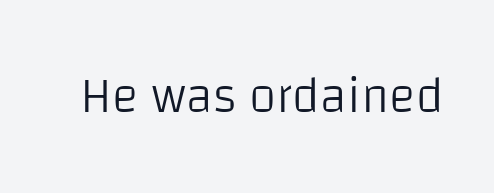
Q: Is the text bold? A: No.
Q: Is the text italic (slanted)? A: No, it is upright.
Q: Is the typeface a serif or a sans-serif typeface? A: Sans-serif.
Q: Is the text underlined? A: No.
Q: Is the spacing between letters normal or unusually wide? A: Normal.
Q: Width (condensed, normal, or wide)? A: Normal.
Q: Stroke contrast? A: Low.
Q: x-height? A: Large.
Q: Monospaced? A: No.
